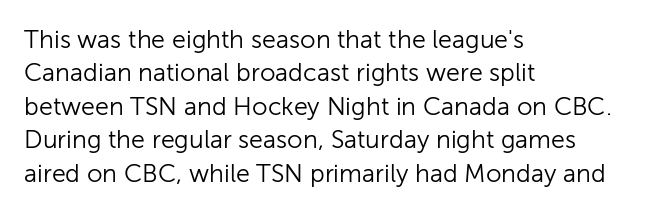
Q: Is the text bold? A: No.
Q: Is the text italic (slanted)? A: No, it is upright.
Q: Is the text underlined? A: No.
Q: How is the paragraph aligned? A: Left-aligned.
Q: Is the spacing between letters normal or unusually wide? A: Normal.
Q: Is the spacing between lines tight, normal or loose? A: Normal.
